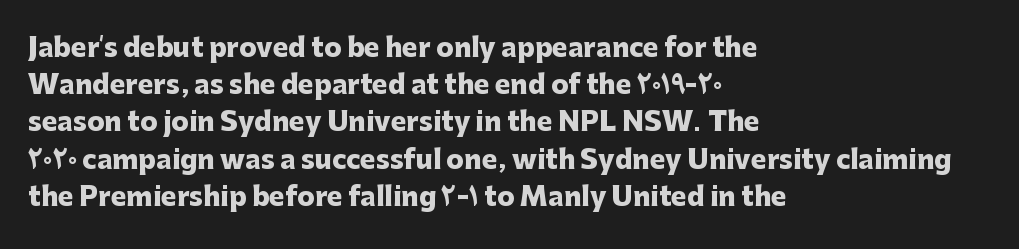
{"italic": "no", "bold": "yes", "underline": "no", "align": "left", "line_spacing": "normal", "line_spacing_ratio": 1.43, "letter_spacing": "normal", "letter_spacing_em": 0.0, "glyph_px": 26}
